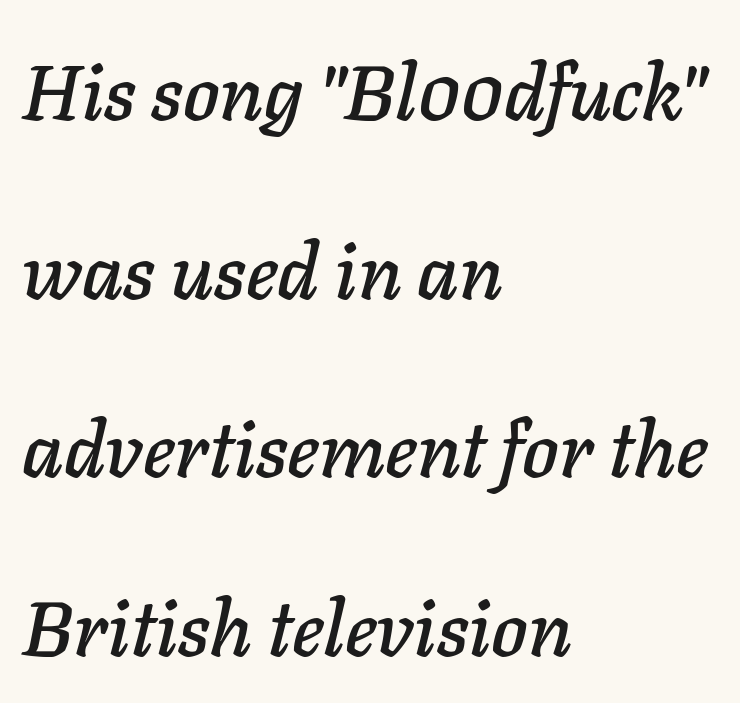
Widely set lines give the paragraph a tall, airy silhouette. These lines are rendered in a variable-pitch font. Observe the ordinary spacing: letters are neighbours, not strangers. The paragraph shown leans on its left margin. The baseline area is clear. Tall strokes in this sample are angled rather than plumb.
